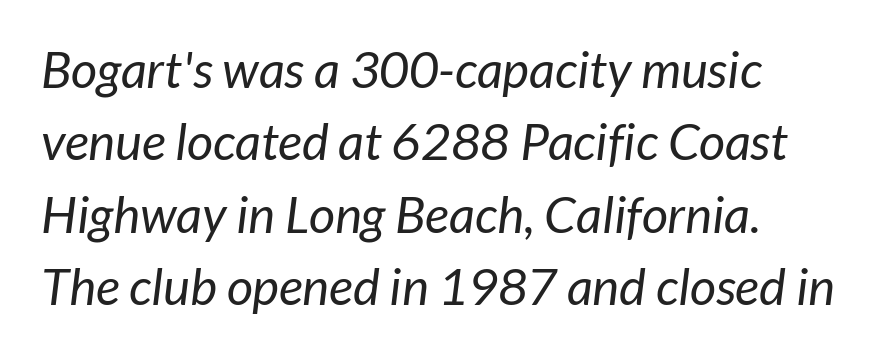
{"serif": "no", "bold": "no", "weight": "regular", "width": "normal", "stroke_contrast": "low", "x_height": "medium", "monospaced": "no", "underline": "no", "align": "left", "line_spacing": "normal", "line_spacing_ratio": 1.42, "letter_spacing": "normal", "letter_spacing_em": 0.0, "glyph_px": 51}
